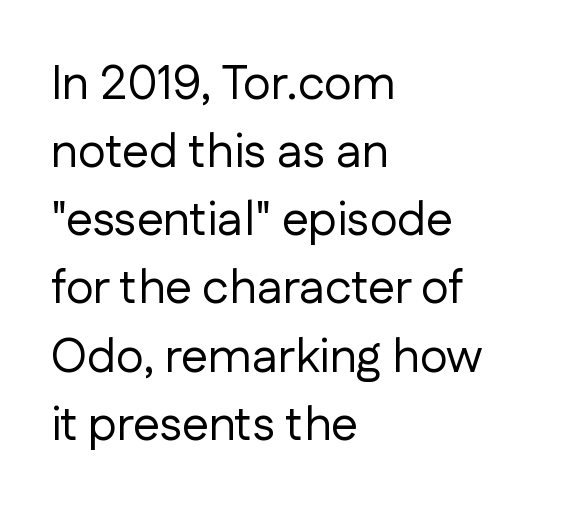
Looks like regular typesetting: each glyph gets only the width it needs. The designer left line spacing at the default. This sample uses a sans-serif face. Letter spacing: default.
